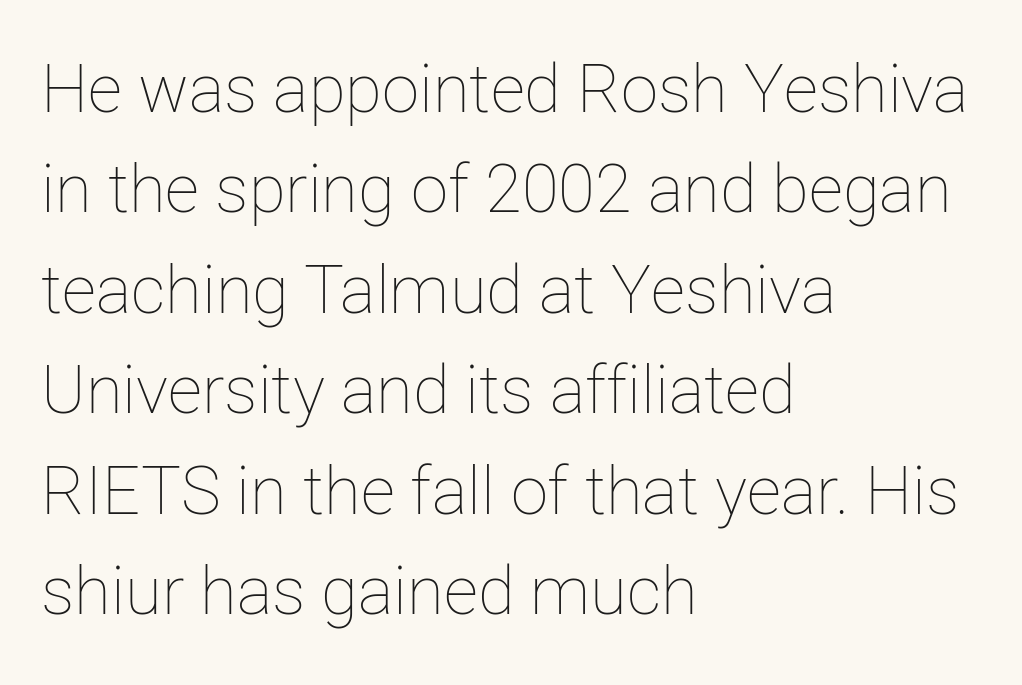
The image shows 67 px thin type, upright; set left-aligned, normal line spacing (1.5x), normal letter spacing, not underlined; low stroke contrast and a medium x-height.
